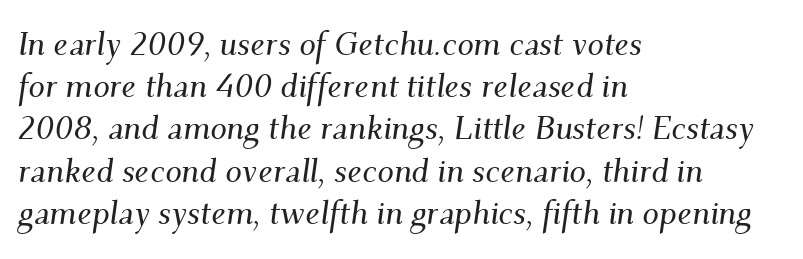
Lines of text with bare space underneath. Each line starts at the same left margin while the right side varies. You could not count columns in this text — the font is proportionally spaced. In terms of leading, this rendering sits right in the middle. Observe the serifs anchoring each vertical stroke in this sample. Emphasis-style slanted type is in use.
